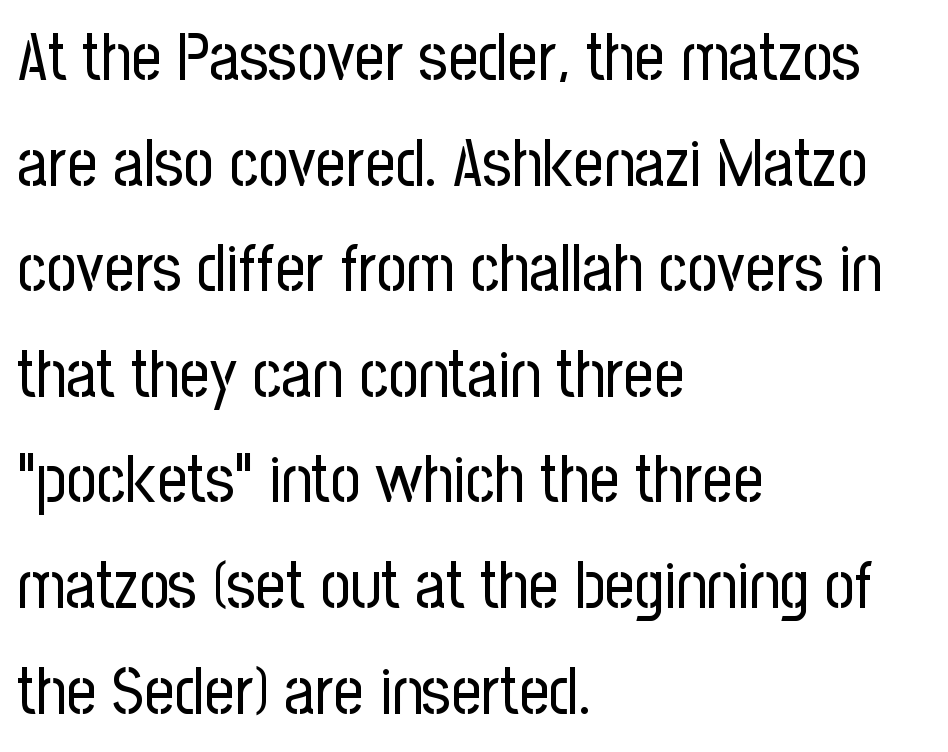
The image shows 66 px regular-weight, condensed sans-serif type, upright; set left-aligned, normal line spacing (1.6x), normal letter spacing, not underlined; low stroke contrast and a medium x-height.
